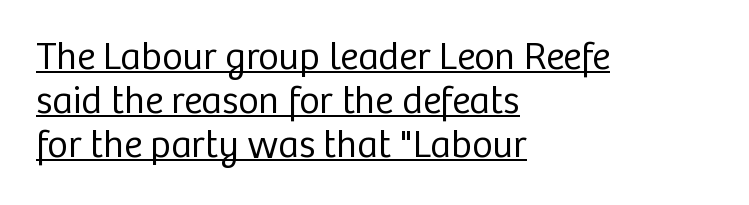
Q: Is the text bold? A: No.
Q: Is the text italic (slanted)? A: No, it is upright.
Q: Is the typeface a serif or a sans-serif typeface? A: Sans-serif.
Q: Is the text underlined? A: Yes.
Q: How is the paragraph aligned? A: Left-aligned.
Q: Is the spacing between letters normal or unusually wide? A: Normal.
Q: Is the spacing between lines tight, normal or loose? A: Tight.
Q: Width (condensed, normal, or wide)? A: Normal.
Q: Stroke contrast? A: Low.
Q: x-height? A: Medium.
Q: Monospaced? A: No.
